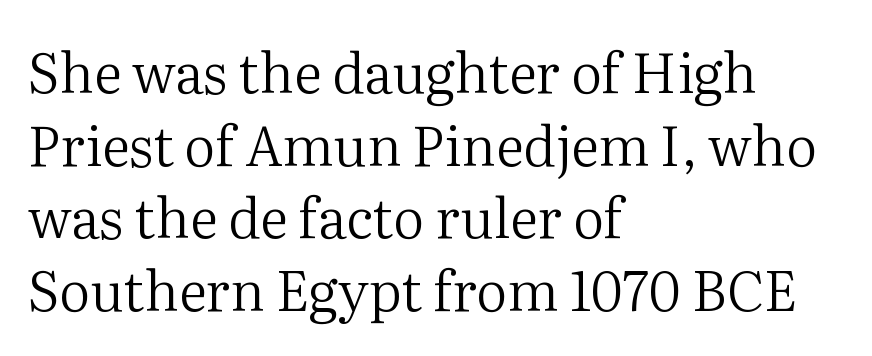
Unlike italic type, these characters show no tilt at all. Beneath every word, the page is bare. Spacing verdict: proportional, widths tailored to each character. Teacher's note: observe the even left margin — that is flush-left alignment. Serif or sans? Serif — the stroke terminals have little feet. Compared with typical paragraphs, the rows here are spaced about the same.
